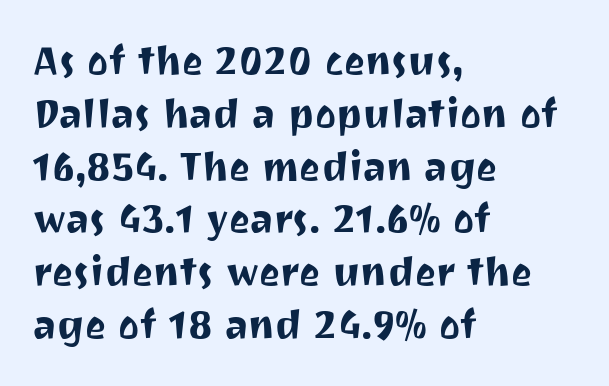
The letterforms sit shoulder to shoulder at normal distance. Horizontal bands of white between lines are of average thickness. You can tell from the bare stems that sans-serif type was used. A bare baseline throughout the passage. You could not count columns in this text — the font is proportionally spaced.
